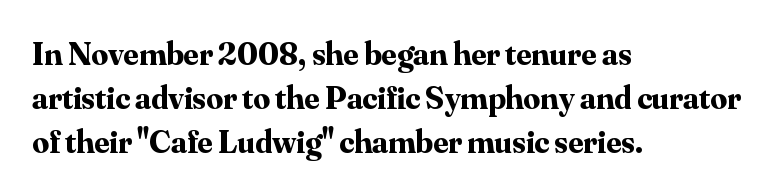
Each letter's strokes conclude with small projecting serifs. One-word summary of the alignment: left. Proportional: the letters do not fall into vertical columns. Summary of vertical rhythm: regular, with standard interline spacing. Unmarked baselines from the first word to the last.
